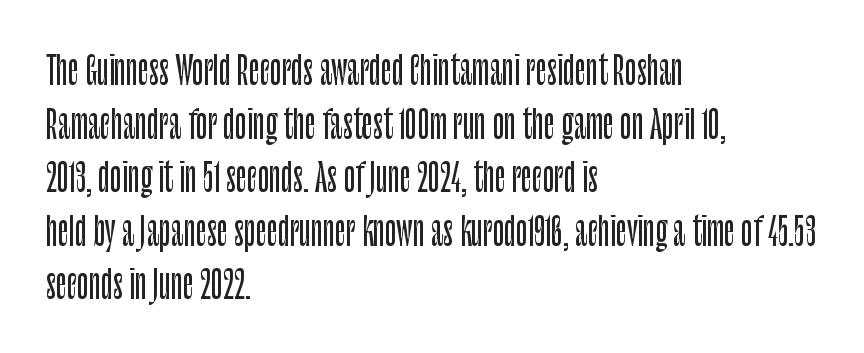
{"serif": "no", "italic": "no", "width": "condensed", "stroke_contrast": "low", "x_height": "large", "monospaced": "no", "underline": "no", "align": "left", "line_spacing": "normal", "line_spacing_ratio": 1.41, "letter_spacing": "normal", "letter_spacing_em": 0.0, "glyph_px": 38}
